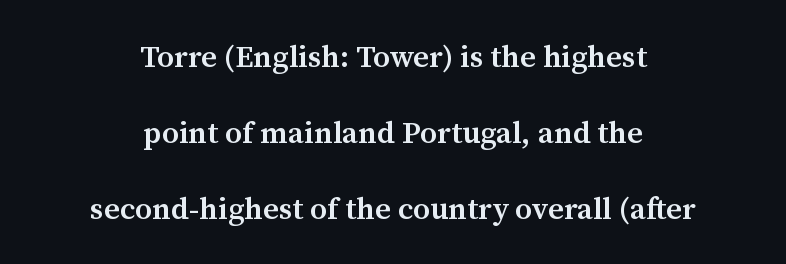
Q: Is the text bold? A: Semi-bold.
Q: Is the text italic (slanted)? A: No, it is upright.
Q: Is the typeface a serif or a sans-serif typeface? A: Serif.
Q: Is the text underlined? A: No.
Q: How is the paragraph aligned? A: Centered.
Q: Is the spacing between letters normal or unusually wide? A: Normal.
Q: Is the spacing between lines tight, normal or loose? A: Loose.
Q: Width (condensed, normal, or wide)? A: Normal.
Q: Stroke contrast? A: Medium.
Q: x-height? A: Medium.
Q: Monospaced? A: No.
